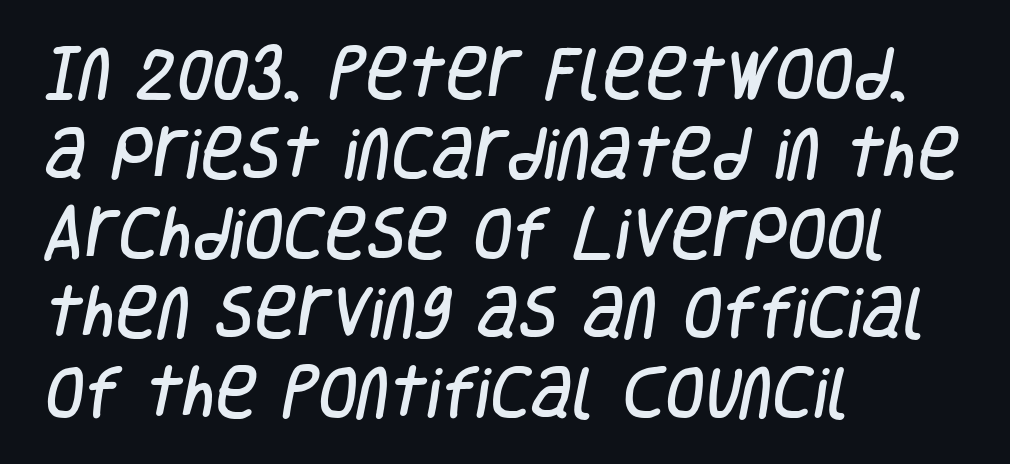
{"serif": "no", "width": "condensed", "stroke_contrast": "low", "x_height": "large", "monospaced": "no", "underline": "no", "align": "left", "line_spacing": "normal", "line_spacing_ratio": 1.4, "letter_spacing": "normal", "letter_spacing_em": 0.0, "glyph_px": 57}
